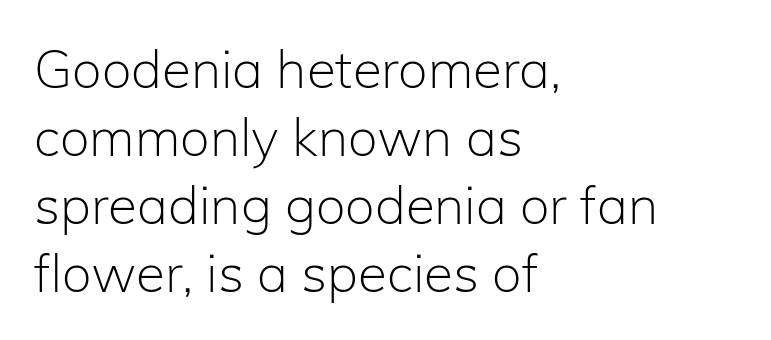
Every character sits straight up, as roman type does. This sample has the flowing, uneven cadence of proportional lettering. No extra ink here — the face is not bold. Plain, unruled lines of type. Tracking value appears to be zero — textbook default spacing. Evenly set lines give the paragraph a standard silhouette.
